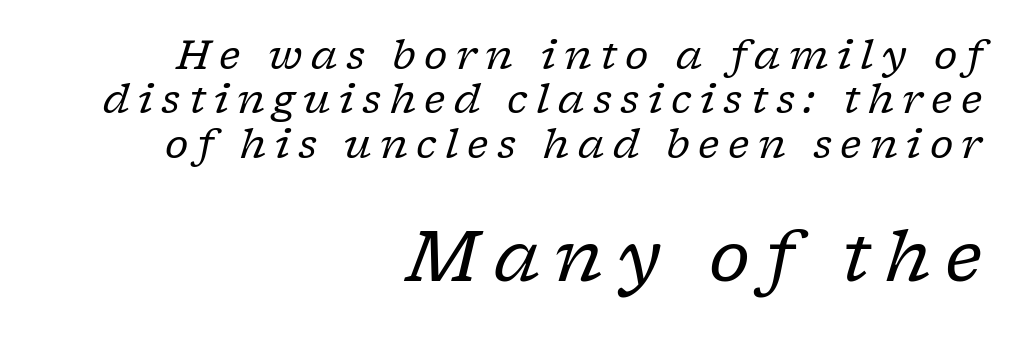
The words here are not underlined. Here the designer chose a conventional face with non-uniform glyph widths. Small over large — that's the arrangement of the two blocks here. Observe the serifs anchoring each vertical stroke in this sample.
